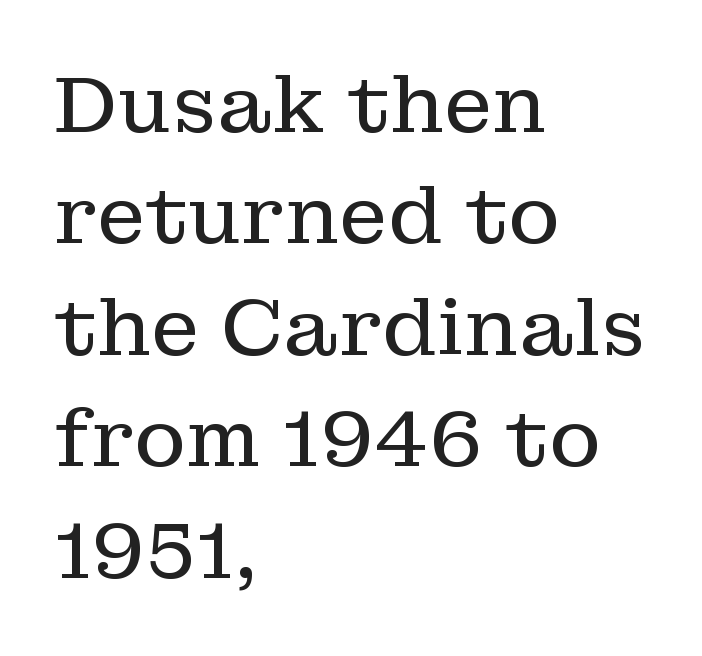
{"serif": "yes", "italic": "no", "bold": "no", "weight": "regular", "width": "normal", "stroke_contrast": "low", "x_height": "medium", "monospaced": "no", "underline": "no", "align": "left", "line_spacing": "normal", "line_spacing_ratio": 1.41, "letter_spacing": "normal", "letter_spacing_em": 0.0, "glyph_px": 79}
